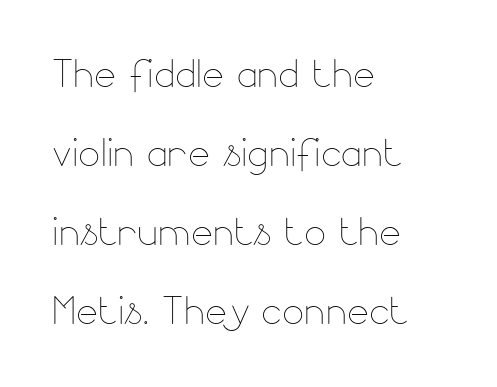
{"italic": "no", "bold": "no", "weight": "thin", "width": "normal", "stroke_contrast": "low", "x_height": "small", "monospaced": "no", "underline": "no", "align": "left", "line_spacing": "normal", "line_spacing_ratio": 1.52, "letter_spacing": "normal", "letter_spacing_em": 0.0, "glyph_px": 52}
